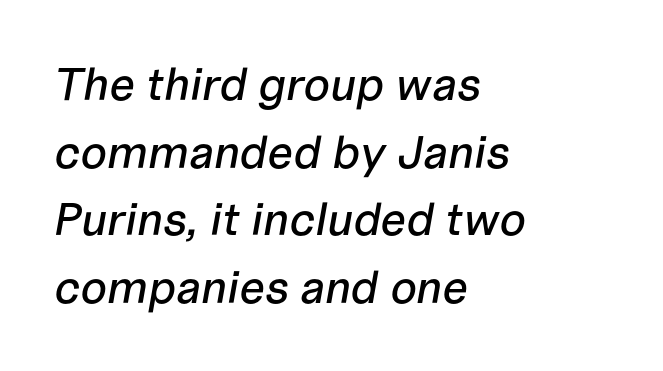
Is the letter spacing exaggerated? No — it looks like the ordinary default. All the whitespace from short lines collects on the right. Check the space under the baseline: it is left empty. The specimen reads as italic at a glance. Vertical spacing — default.
